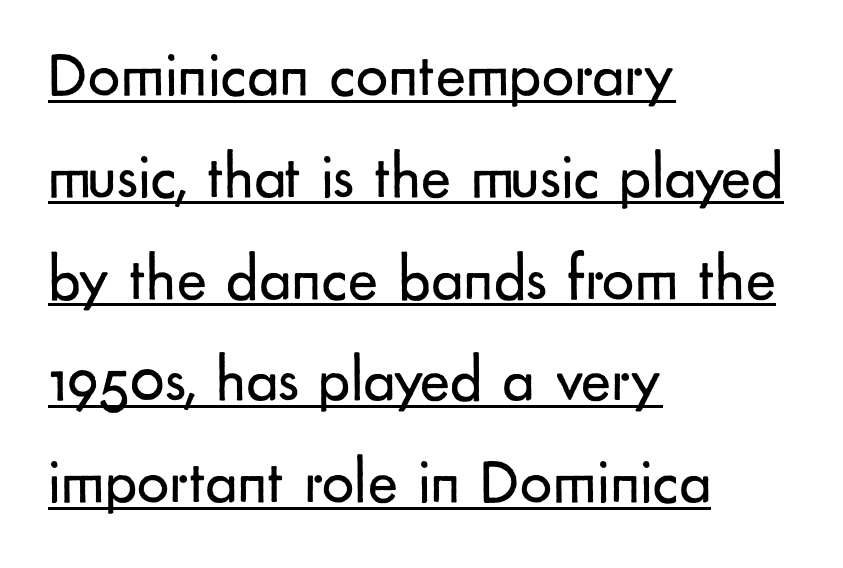
You could not count columns in this text — the font is proportionally spaced. The axis of the letterforms is exactly vertical. Tracking here is standard; glyphs follow each other at the usual distance. These lines are set flush left with a ragged right edge.
